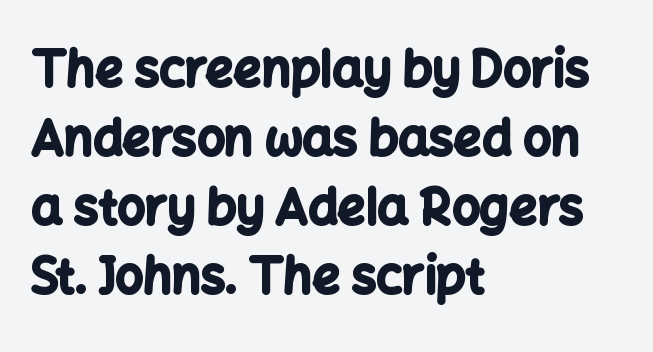
{"serif": "no", "italic": "no", "bold": "yes", "weight": "bold", "width": "normal", "stroke_contrast": "low", "x_height": "medium", "monospaced": "no", "underline": "no", "align": "left", "line_spacing": "normal", "line_spacing_ratio": 1.41, "letter_spacing": "normal", "letter_spacing_em": 0.0, "glyph_px": 49}
